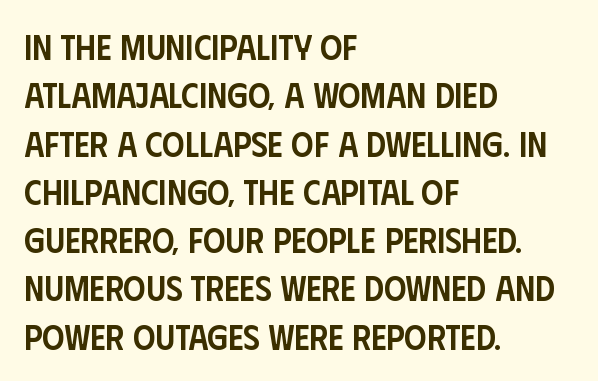
A typesetter would mark this as roman, not italic. Firm but not heavy-handed strokes: this text is semibold. This sample has the flowing, uneven cadence of proportional lettering. Lines of text with bare space underneath. The rendering uses a moderate line-height, typical for paragraphs. The characters display no serif detailing; their extremities are plain.
